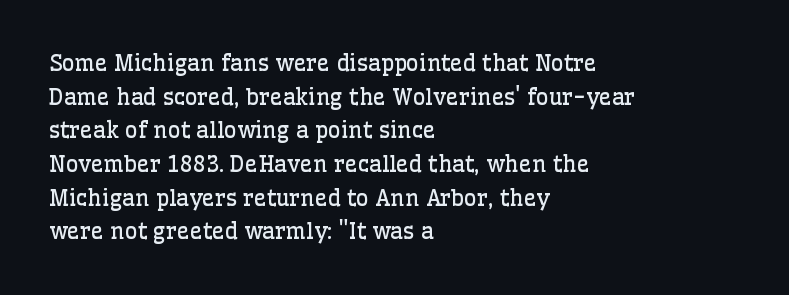
The image shows 22 px text type, upright; set left-aligned, normal line spacing (1.53x), normal letter spacing, not underlined.
